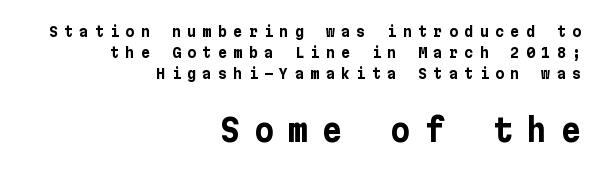
The image shows 31 px bold sans-serif type, upright; set right-aligned, normal line spacing (1.5x), unusually wide letter spacing (+0.45 em), not underlined; the second (bottom) block is 2.21x larger; low stroke contrast and a medium x-height.
